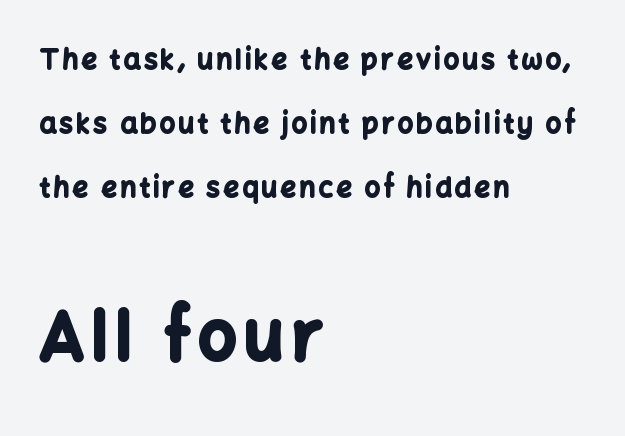
{"serif": "no", "italic": "no", "bold": "yes", "weight": "bold", "width": "normal", "stroke_contrast": "low", "x_height": "medium", "monospaced": "no", "underline": "no", "align": "left", "line_spacing": "loose", "line_spacing_ratio": 2.37, "larger_block": "second", "size_ratio": 2.48, "glyph_px": 67}
